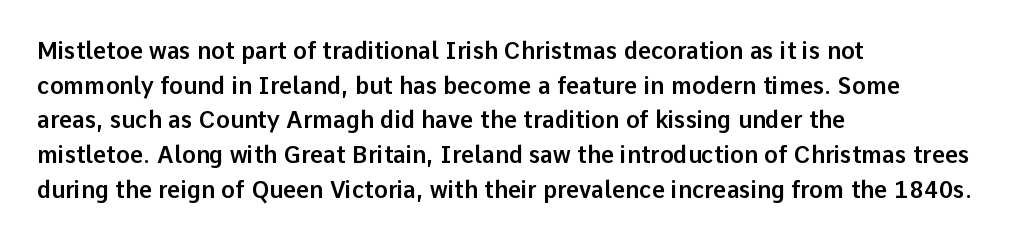
{"italic": "no", "underline": "no", "align": "left", "line_spacing": "normal", "line_spacing_ratio": 1.51, "letter_spacing": "normal", "letter_spacing_em": 0.0, "glyph_px": 23}
